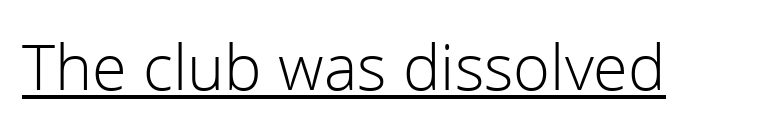
Q: Is the text bold? A: No.
Q: Is the text italic (slanted)? A: No, it is upright.
Q: Is the typeface a serif or a sans-serif typeface? A: Sans-serif.
Q: Is the text underlined? A: Yes.
Q: Is the spacing between letters normal or unusually wide? A: Normal.
Q: Width (condensed, normal, or wide)? A: Normal.
Q: x-height? A: Medium.
Q: Monospaced? A: No.
